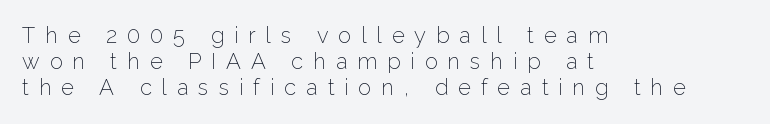
The rag falls on the right side of this text block. Letters rest on an invisible, unmarked baseline. Caption: expanded tracking, letters set apart. No heavy texture on the line: the type isn't bold. Designer's note — italics off, roman on.
